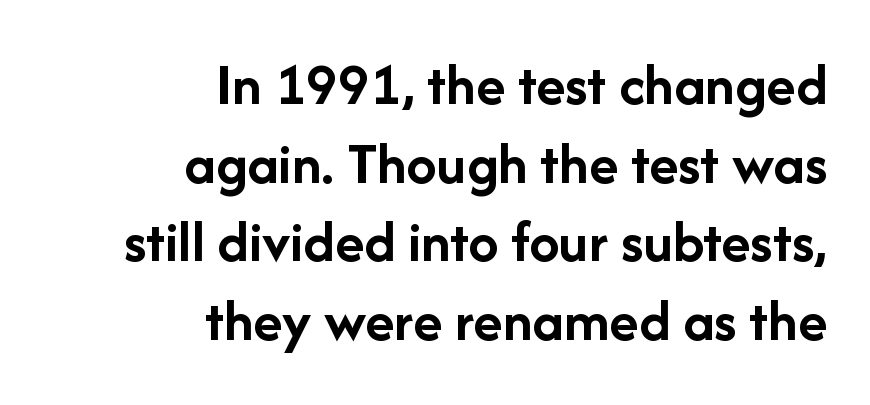
Is this a fixed-width face? No — the glyphs have proportional, varying widths. Leading: standard. A sans-serif font was chosen for this passage. Caption: standard tracking, unaltered.
